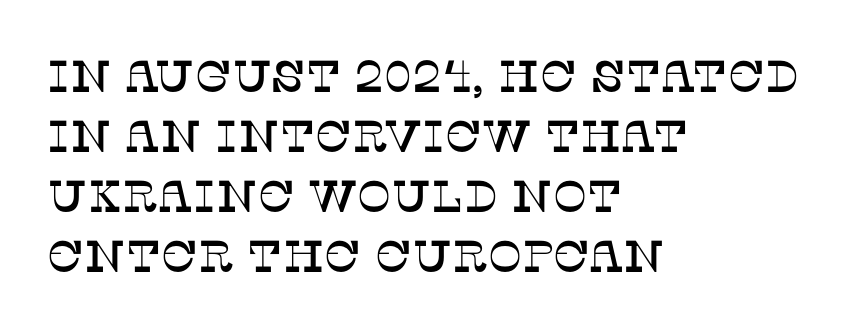
Q: Is the text italic (slanted)? A: No, it is upright.
Q: Is the typeface a serif or a sans-serif typeface? A: Serif.
Q: Is the text underlined? A: No.
Q: How is the paragraph aligned? A: Left-aligned.
Q: Is the spacing between letters normal or unusually wide? A: Normal.
Q: Is the spacing between lines tight, normal or loose? A: Normal.
Q: Width (condensed, normal, or wide)? A: Normal.
Q: Stroke contrast? A: Low.
Q: x-height? A: Large.
Q: Monospaced? A: No.
